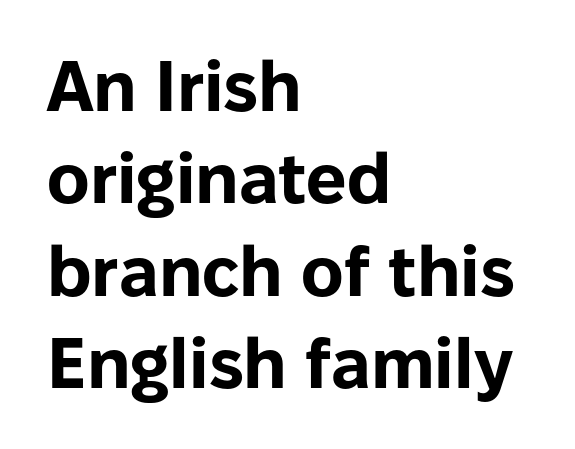
Q: Is the text bold? A: Yes.
Q: Is the text italic (slanted)? A: No, it is upright.
Q: Is the typeface a serif or a sans-serif typeface? A: Sans-serif.
Q: Is the text underlined? A: No.
Q: How is the paragraph aligned? A: Left-aligned.
Q: Is the spacing between letters normal or unusually wide? A: Normal.
Q: Is the spacing between lines tight, normal or loose? A: Normal.
Q: Width (condensed, normal, or wide)? A: Normal.
Q: Stroke contrast? A: Low.
Q: x-height? A: Medium.
Q: Monospaced? A: No.
